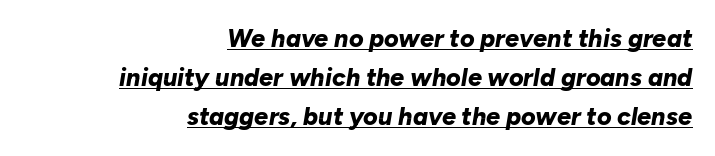
The image shows 25 px bold type, italic (leaning right); set right-aligned, normal line spacing (1.57x), normal letter spacing, underlined.
